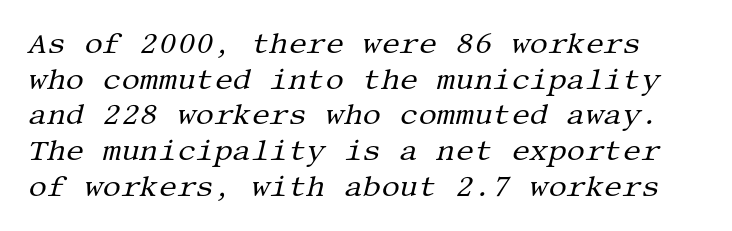
The specimen reads as italic at a glance. A bare baseline throughout the passage. Each word holds together tightly as a unit, with standard inter-letter gaps. Is the type heavy? It reads as light-to-regular instead. Unlike a clean sans, this face finishes its strokes with serifs.
